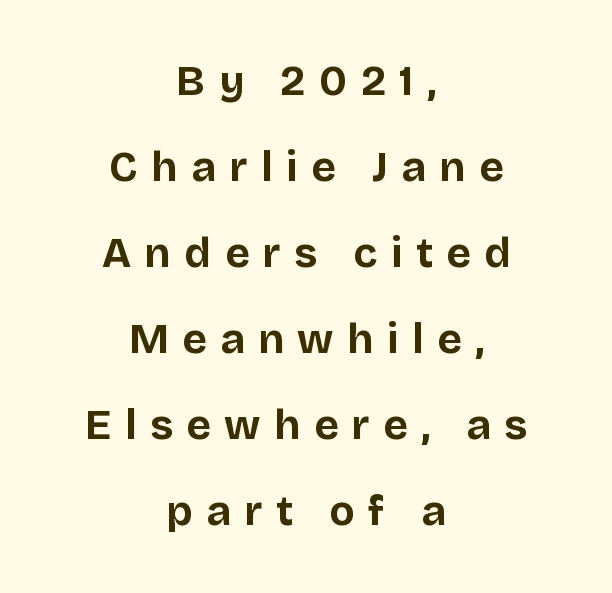
Q: Is the text bold? A: Yes.
Q: Is the text italic (slanted)? A: No, it is upright.
Q: Is the typeface a serif or a sans-serif typeface? A: Sans-serif.
Q: Is the text underlined? A: No.
Q: How is the paragraph aligned? A: Centered.
Q: Is the spacing between letters normal or unusually wide? A: Unusually wide.
Q: Is the spacing between lines tight, normal or loose? A: Loose.
Q: Width (condensed, normal, or wide)? A: Normal.
Q: Stroke contrast? A: Low.
Q: x-height? A: Large.
Q: Monospaced? A: No.
